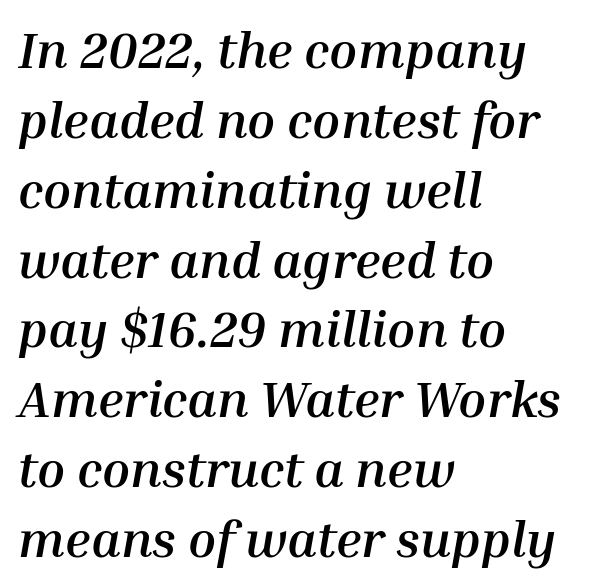
{"italic": "yes", "lean": "right", "slant_degrees": 10, "bold": "yes", "weight": "semibold", "width": "normal", "stroke_contrast": "medium", "x_height": "medium", "monospaced": "no", "underline": "no", "align": "left", "line_spacing": "normal", "line_spacing_ratio": 1.37, "letter_spacing": "normal", "letter_spacing_em": 0.0, "glyph_px": 51}
